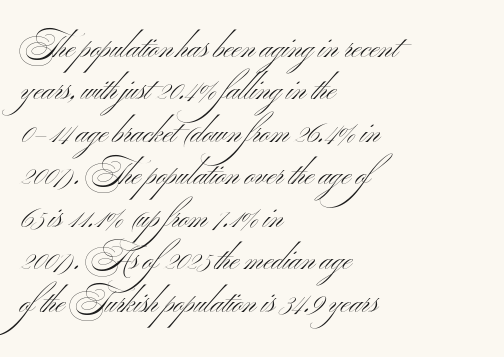
Each letter's strokes conclude bluntly, with no projecting serifs. This rendering leaves character spacing at its baseline value. Is the block centered? No — it sits flush against the left margin. The strokes are not fattened; the text isn't bold. The passage shown is typed in a proportional face where columns would drift. The baseline area is clear.
